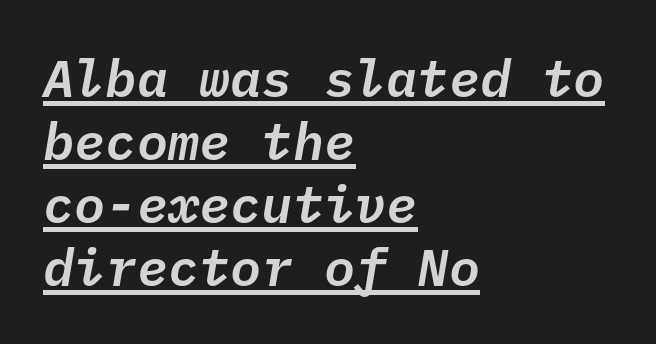
Q: Is the text italic (slanted)? A: Yes, it leans right by about 10 degrees.
Q: Is the text underlined? A: Yes.
Q: How is the paragraph aligned? A: Left-aligned.
Q: Is the spacing between letters normal or unusually wide? A: Normal.
Q: Width (condensed, normal, or wide)? A: Normal.
Q: Stroke contrast? A: Low.
Q: x-height? A: Medium.
Q: Monospaced? A: Yes.
